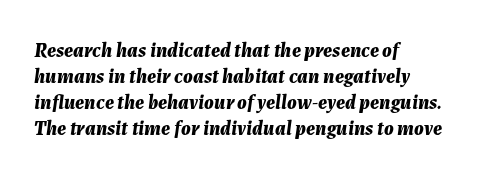
Standard letterfit; no display-style spreading of the glyphs. Is the block centered? No — it sits flush against the left margin. Nobody drew a line under any word here. The passage shown stacks its lines at a standard gap.
